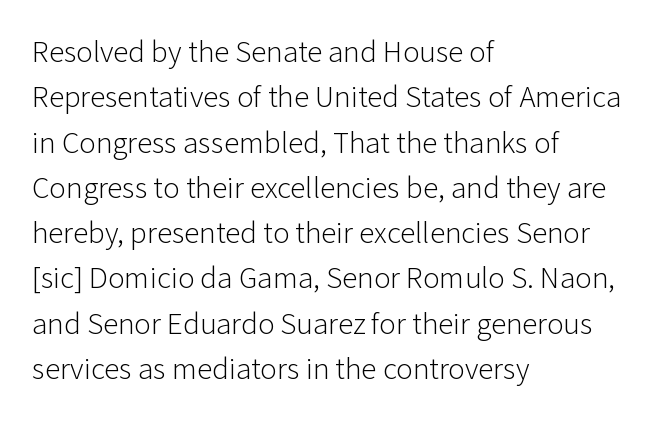
{"serif": "no", "italic": "no", "bold": "no", "weight": "light", "width": "normal", "stroke_contrast": "low", "x_height": "medium", "monospaced": "no", "underline": "no", "align": "left", "line_spacing": "normal", "line_spacing_ratio": 1.46, "letter_spacing": "normal", "letter_spacing_em": 0.0, "glyph_px": 31}
